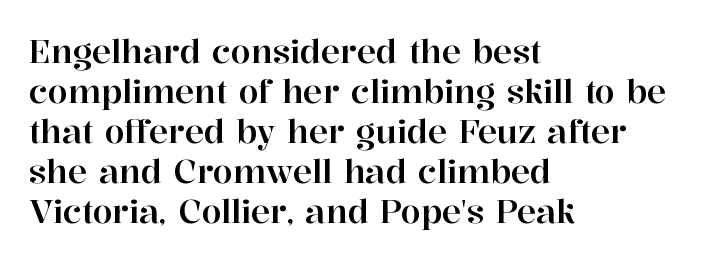
The image shows 32 px serif type, upright; set left-aligned, normal line spacing (1.25x), normal letter spacing, not underlined; high stroke contrast and a medium x-height.
